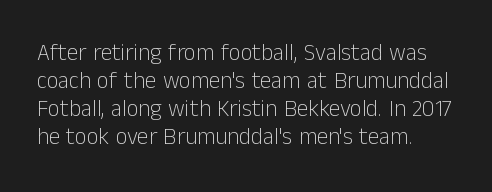
Every stem runs plumb, perpendicular to the baseline. Layout note: lines flush left. Decoration check: the copy has no underline. Short note: letters normally spaced.
